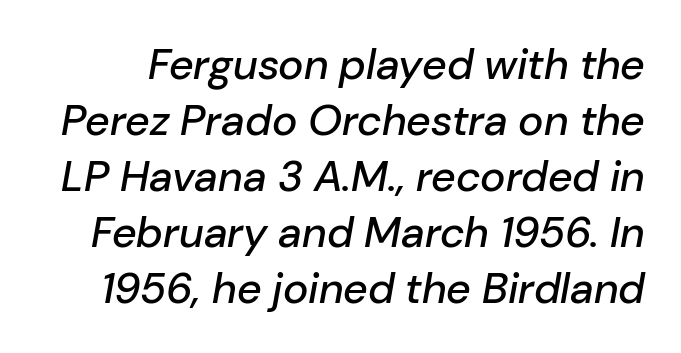
Compared with ordinary roman type, these characters are visibly tilted. Unmarked baselines from the first word to the last. Vertical spacing — default. You could call the tracking neutral — neither tight nor loose. Each letter keeps its own natural width here, so spacing adapts to shape.
